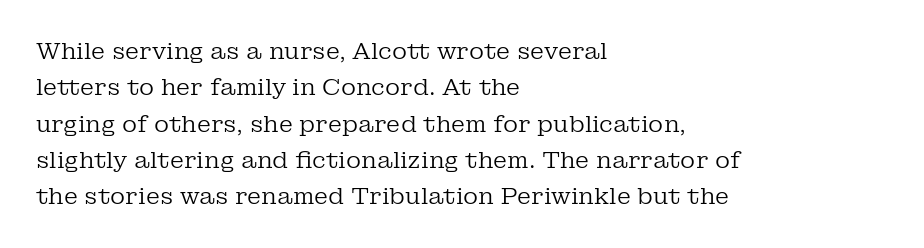
The image shows 23 px text type, upright; set left-aligned, normal line spacing (1.58x), normal letter spacing, not underlined.
